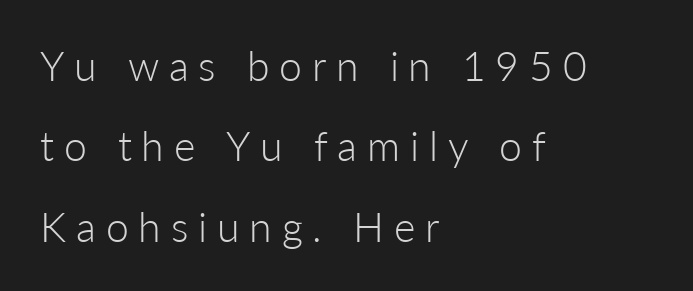
Q: Is the text bold? A: No.
Q: Is the text italic (slanted)? A: No, it is upright.
Q: Is the typeface a serif or a sans-serif typeface? A: Sans-serif.
Q: Is the text underlined? A: No.
Q: How is the paragraph aligned? A: Left-aligned.
Q: Is the spacing between letters normal or unusually wide? A: Unusually wide.
Q: Is the spacing between lines tight, normal or loose? A: Loose.
Q: Width (condensed, normal, or wide)? A: Normal.
Q: Stroke contrast? A: Low.
Q: x-height? A: Medium.
Q: Monospaced? A: No.
